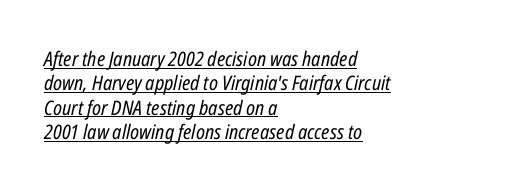
Q: Is the text bold? A: No.
Q: Is the text italic (slanted)? A: Yes, it leans right by about 12 degrees.
Q: Is the text underlined? A: Yes.
Q: How is the paragraph aligned? A: Left-aligned.
Q: Is the spacing between letters normal or unusually wide? A: Normal.
